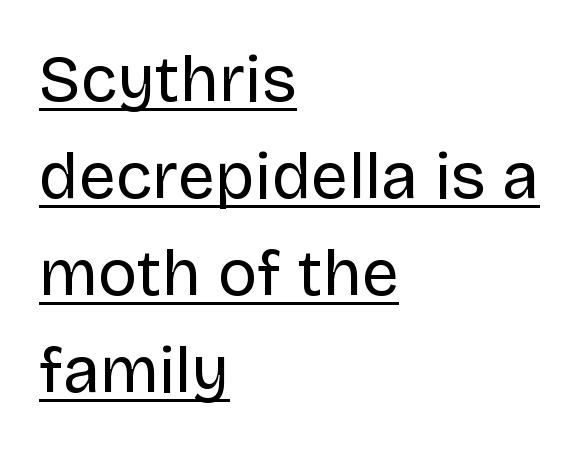
{"serif": "no", "italic": "no", "bold": "no", "weight": "regular", "width": "normal", "stroke_contrast": "low", "x_height": "large", "monospaced": "no", "underline": "yes", "align": "left", "line_spacing": "normal", "line_spacing_ratio": 1.47, "letter_spacing": "normal", "letter_spacing_em": 0.0, "glyph_px": 66}
